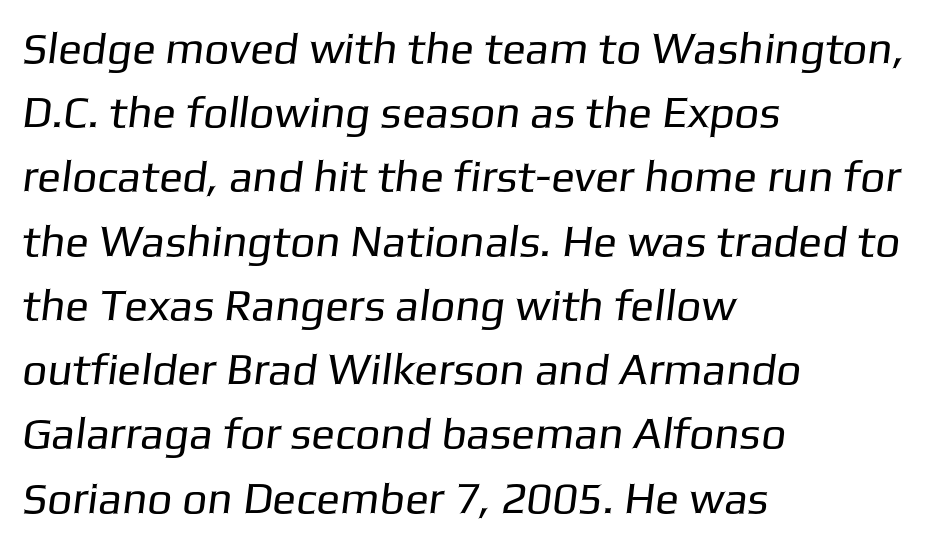
Q: Is the text bold? A: No.
Q: Is the typeface a serif or a sans-serif typeface? A: Sans-serif.
Q: Is the text underlined? A: No.
Q: How is the paragraph aligned? A: Left-aligned.
Q: Is the spacing between letters normal or unusually wide? A: Normal.
Q: Is the spacing between lines tight, normal or loose? A: Normal.
Q: Width (condensed, normal, or wide)? A: Normal.
Q: Stroke contrast? A: Low.
Q: x-height? A: Medium.
Q: Monospaced? A: No.
